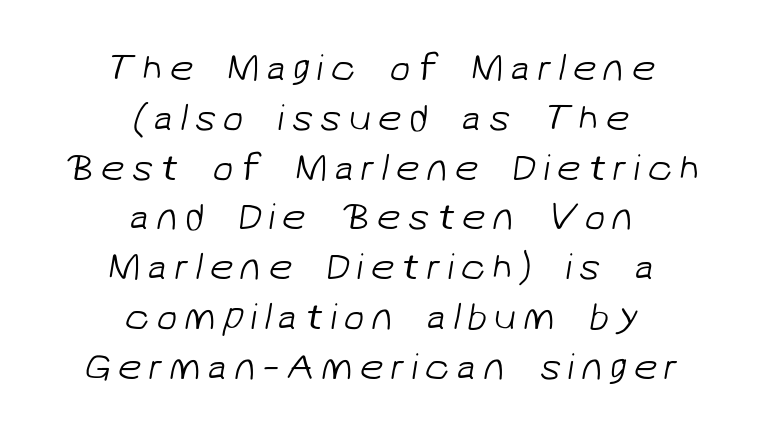
Q: Is the text bold? A: No.
Q: Is the typeface a serif or a sans-serif typeface? A: Sans-serif.
Q: Is the text underlined? A: No.
Q: How is the paragraph aligned? A: Centered.
Q: Is the spacing between lines tight, normal or loose? A: Normal.
Q: Width (condensed, normal, or wide)? A: Normal.
Q: Stroke contrast? A: Low.
Q: x-height? A: Medium.
Q: Monospaced? A: No.
